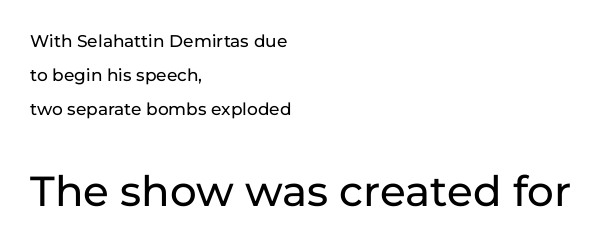
The image shows 42 px sans-serif type, upright; set left-aligned, loose line spacing (1.99x), normal letter spacing, not underlined; the second (bottom) block is 2.47x larger; low stroke contrast and a medium x-height.
